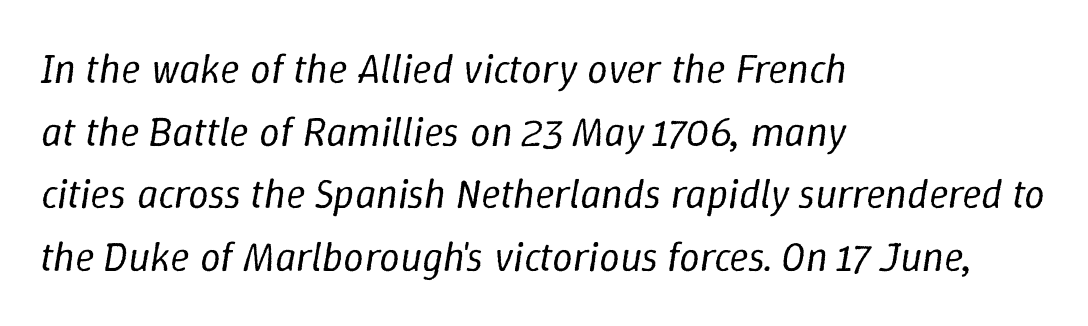
{"italic": "yes", "lean": "right", "slant_degrees": 9, "bold": "no", "weight": "regular", "width": "normal", "stroke_contrast": "low", "x_height": "medium", "monospaced": "no", "underline": "no", "align": "left", "line_spacing": "normal", "line_spacing_ratio": 1.53, "letter_spacing": "normal", "letter_spacing_em": 0.0, "glyph_px": 41}
